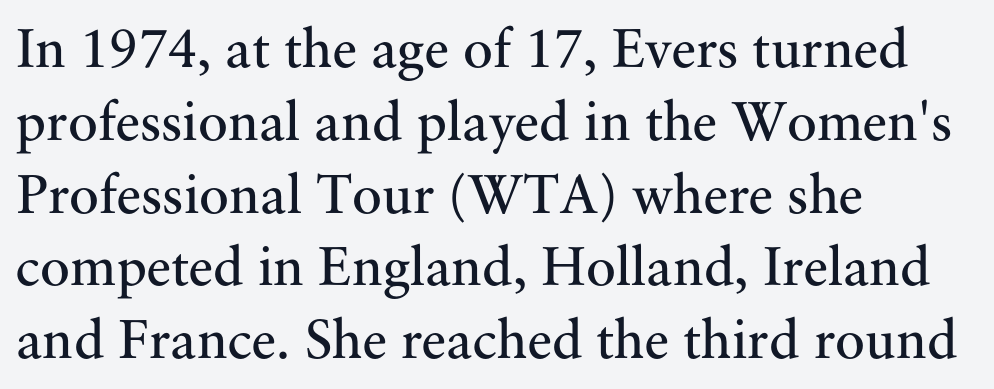
{"serif": "yes", "italic": "no", "bold": "no", "weight": "regular", "width": "normal", "stroke_contrast": "medium", "x_height": "small", "monospaced": "no", "underline": "no", "align": "left", "line_spacing": "normal", "line_spacing_ratio": 1.3, "letter_spacing": "normal", "letter_spacing_em": 0.0, "glyph_px": 56}
